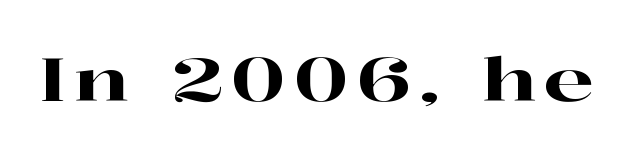
Unlike italic type, these characters show no tilt at all. The face used here is proportionally spaced, like ordinary book or web type. I'd call this a serif setting — the letters wear small feet. The baseline area is clear.
